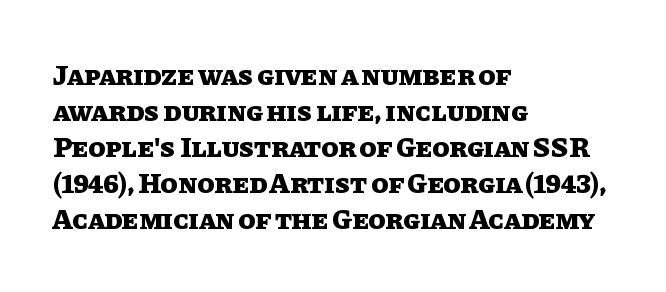
{"italic": "no", "bold": "yes", "weight": "heavy", "width": "normal", "stroke_contrast": "low", "x_height": "large", "monospaced": "no", "underline": "no", "align": "left", "line_spacing": "normal", "line_spacing_ratio": 1.29, "letter_spacing": "normal", "letter_spacing_em": 0.0, "glyph_px": 28}
